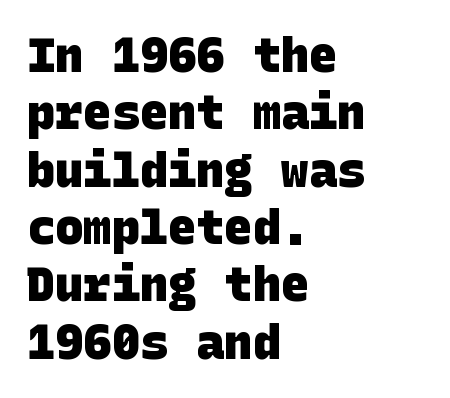
The image shows 47 px heavy sans-serif type; set left-aligned, line spacing 1.22x, normal letter spacing, not underlined; low stroke contrast and a large x-height.
